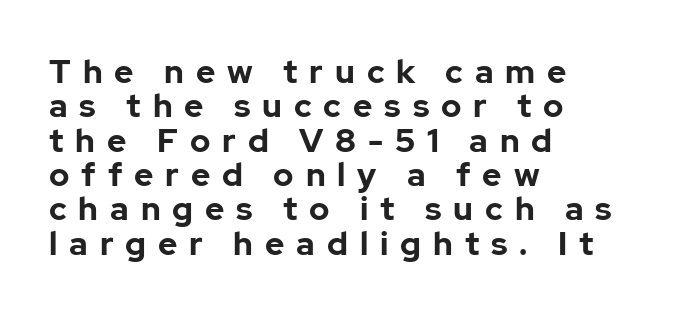
The image shows 33 px bold sans-serif type, upright; set left-aligned, tight line spacing (1.04x), unusually wide letter spacing (+0.36 em), not underlined; low stroke contrast and a medium x-height.
